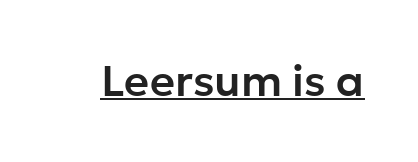
Upright lettering throughout. Descenders here cross a horizontal rule under the line. A typesetter would call this proportional, since set widths differ per character. Look at the bottom of the vertical strokes: they stop flat, with no serifs.
